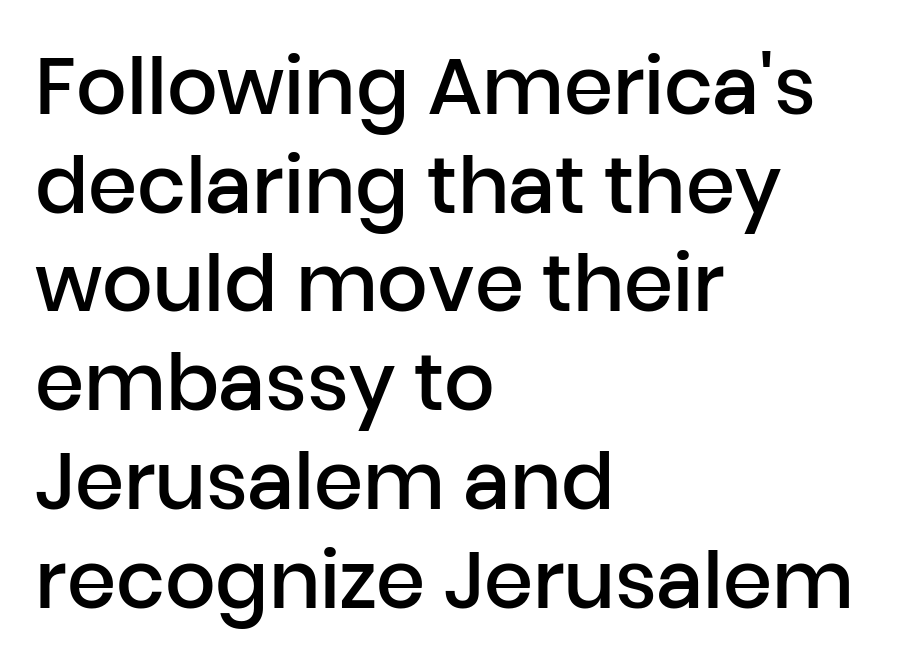
{"serif": "no", "italic": "no", "bold": "semi", "weight": "semibold", "width": "normal", "stroke_contrast": "low", "x_height": "medium", "monospaced": "no", "underline": "no", "align": "left", "line_spacing": "normal", "line_spacing_ratio": 1.25, "letter_spacing": "normal", "letter_spacing_em": 0.0, "glyph_px": 79}
